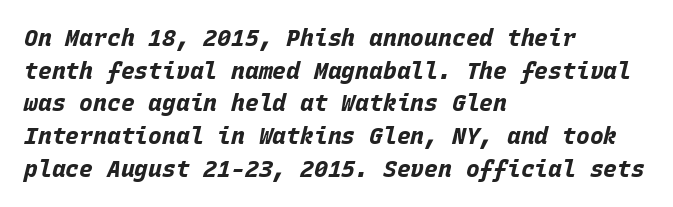
Q: Is the text bold? A: Yes.
Q: Is the text italic (slanted)? A: Yes, it leans right by about 15 degrees.
Q: Is the text underlined? A: No.
Q: How is the paragraph aligned? A: Left-aligned.
Q: Is the spacing between letters normal or unusually wide? A: Normal.
Q: Is the spacing between lines tight, normal or loose? A: Normal.
